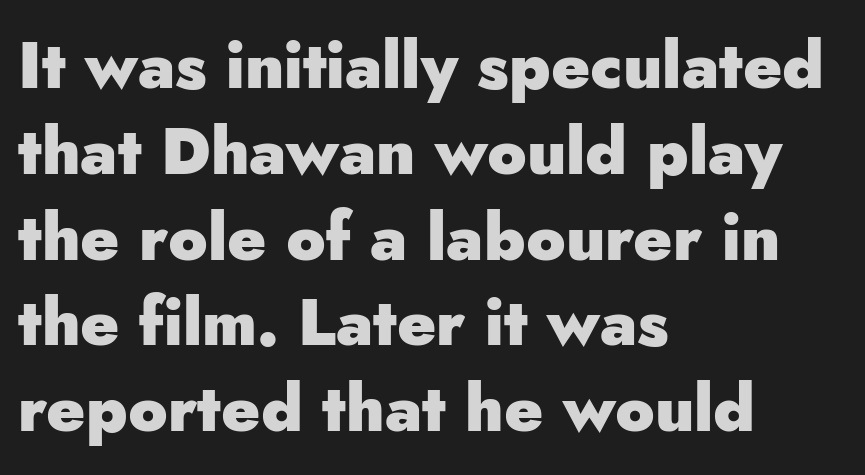
The image shows 65 px heavy sans-serif type, upright; set left-aligned, normal line spacing (1.32x), normal letter spacing, not underlined; low stroke contrast and a small x-height.
